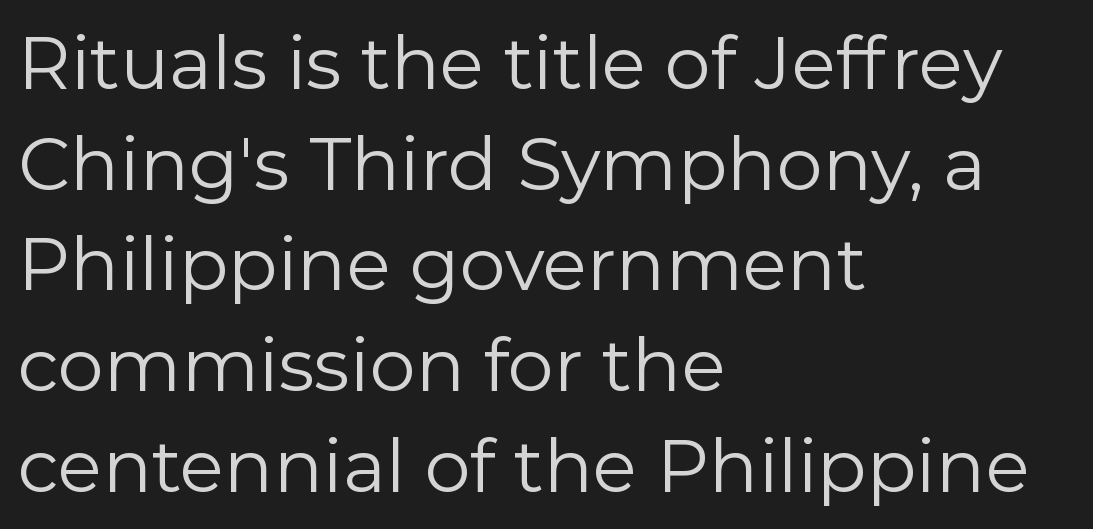
The image shows 73 px regular-weight sans-serif type, upright; set left-aligned, normal line spacing (1.38x), normal letter spacing, not underlined; a medium x-height.
